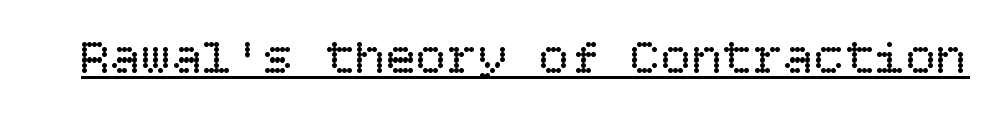
Is the letter spacing exaggerated? No — it looks like the ordinary default. Bold? No — there's no thickening of the strokes. Students, observe the line beneath the letters — that is underlining. A roman cut, with each character standing at attention.
